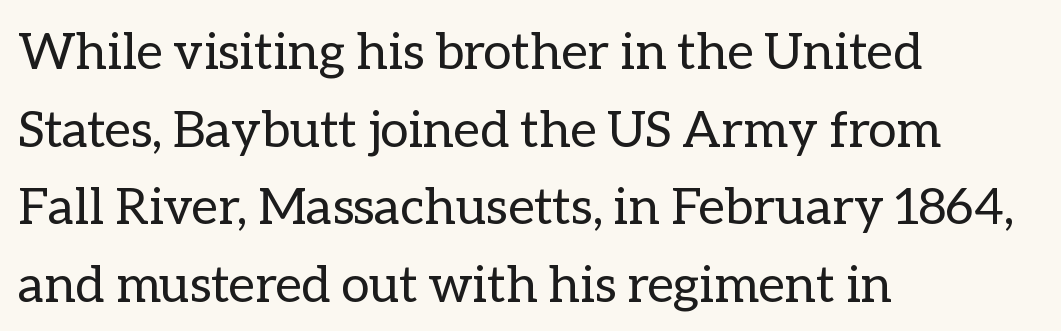
{"italic": "no", "bold": "no", "weight": "regular", "width": "normal", "stroke_contrast": "low", "x_height": "medium", "monospaced": "no", "underline": "no", "align": "left", "line_spacing": "normal", "line_spacing_ratio": 1.52, "letter_spacing": "normal", "letter_spacing_em": 0.0, "glyph_px": 51}
